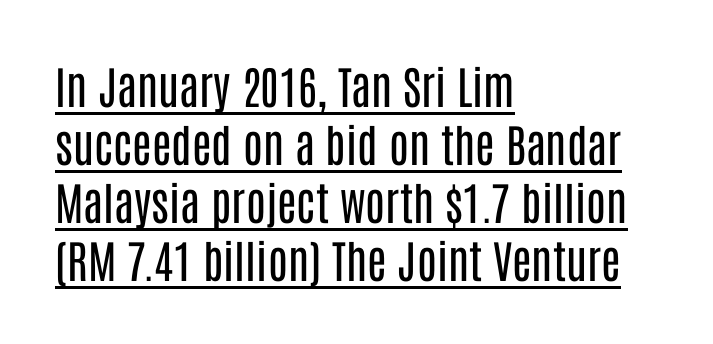
The image shows 45 px regular-weight, condensed sans-serif type, upright; set left-aligned, normal line spacing (1.29x), normal letter spacing, underlined; low stroke contrast and a large x-height.
